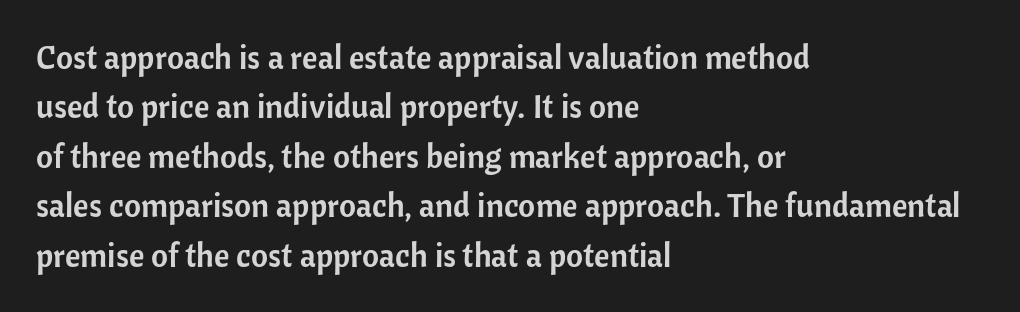
The designer left line spacing at the default. Casual observation: everything's shoved over to the left. These lines were composed using upright roman letters. Varying glyph widths throughout — classic text-font behaviour. This rendering features lettering with no underline. Each letter's strokes conclude bluntly, with no projecting serifs.
